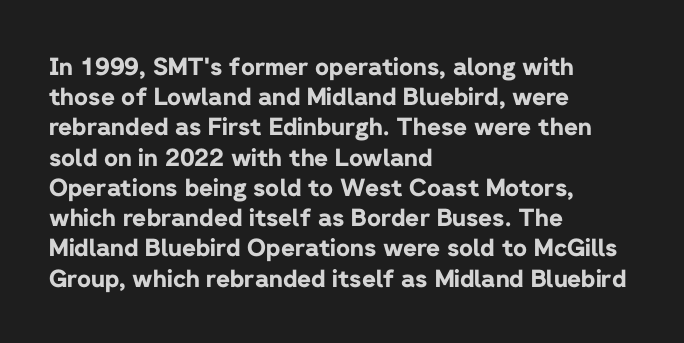
The ragged edge is on the right, which tells us the setting is flush left. The space beneath each line is pristine and unruled. This rendering leaves character spacing at its baseline value. The passage shown stacks its lines at a standard gap. Italic? Not at all — the glyphs are vertical. Emphasis by weight is at full strength: bold.
